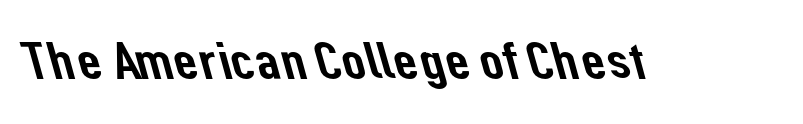
Q: Is the typeface a serif or a sans-serif typeface? A: Sans-serif.
Q: Is the text underlined? A: No.
Q: Is the spacing between letters normal or unusually wide? A: Normal.
Q: Width (condensed, normal, or wide)? A: Normal.
Q: Stroke contrast? A: Low.
Q: x-height? A: Medium.
Q: Monospaced? A: No.
